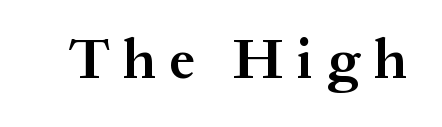
{"serif": "yes", "italic": "no", "bold": "yes", "weight": "bold", "width": "normal", "stroke_contrast": "medium", "x_height": "medium", "monospaced": "no", "underline": "no", "letter_spacing": "wide", "letter_spacing_em": 0.25, "glyph_px": 56}
